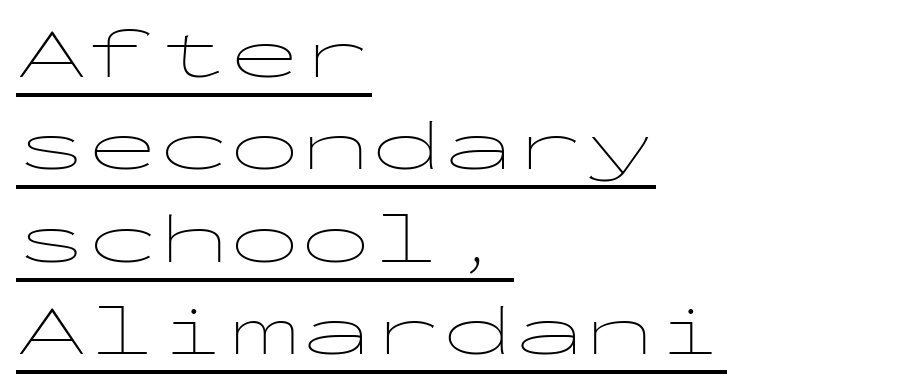
The image shows 71 px thin, wide sans-serif type, upright, monospaced; set left-aligned, normal line spacing (1.3x), normal letter spacing, underlined; low stroke contrast and a medium x-height.
